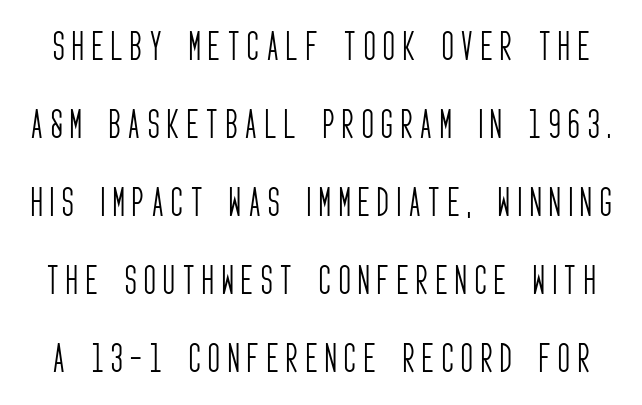
The image shows 32 px light, condensed sans-serif type, upright; set loose line spacing (2.44x), unusually wide letter spacing (+0.25 em), not underlined; low stroke contrast and a large x-height.
